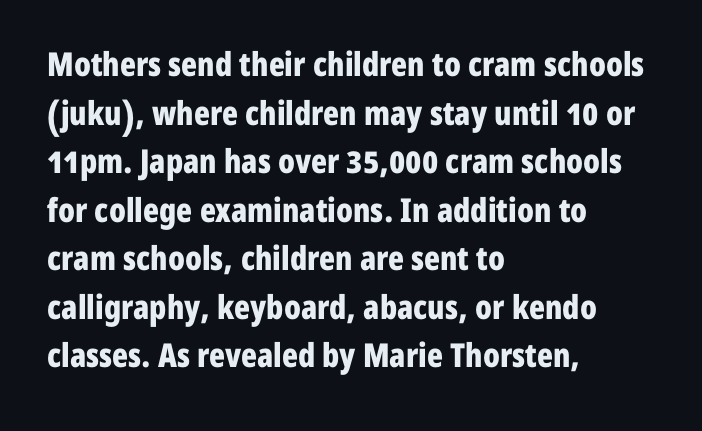
{"serif": "no", "italic": "no", "bold": "yes", "weight": "bold", "width": "condensed", "stroke_contrast": "low", "x_height": "medium", "monospaced": "no", "underline": "no", "align": "left", "line_spacing": "normal", "line_spacing_ratio": 1.47, "letter_spacing": "normal", "letter_spacing_em": 0.0, "glyph_px": 33}
